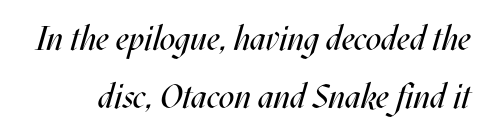
{"italic": "yes", "lean": "right", "slant_degrees": 17, "bold": "no", "weight": "regular", "width": "condensed", "stroke_contrast": "medium", "x_height": "large", "monospaced": "no", "underline": "no", "line_spacing_ratio": 1.72, "letter_spacing": "normal", "letter_spacing_em": 0.0, "glyph_px": 34}
